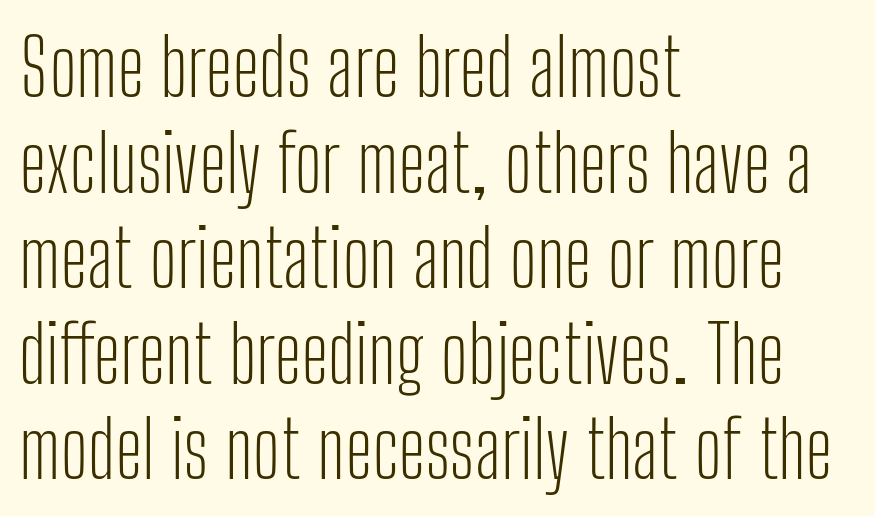
The lettering stays uniformly vertical, giving the passage a roman look. Letters have the restrained weight of plain body copy at most. The rag falls on the right side of this text block. Nope, no serifs anywhere on these letters. The area under the type is left untouched.
